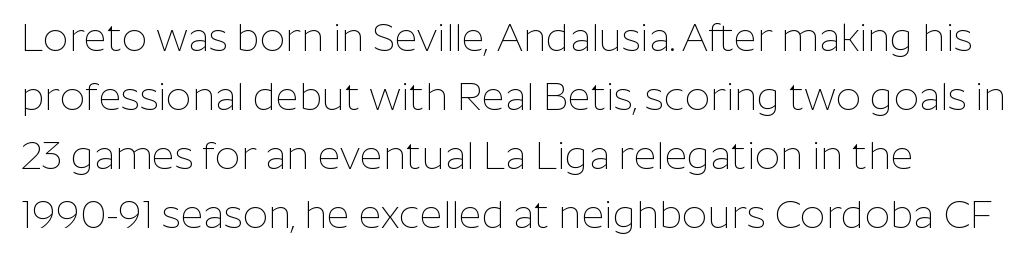
{"serif": "no", "italic": "no", "bold": "no", "weight": "thin", "width": "normal", "stroke_contrast": "low", "x_height": "medium", "monospaced": "no", "underline": "no", "line_spacing": "normal", "line_spacing_ratio": 1.51, "letter_spacing": "normal", "letter_spacing_em": 0.0, "glyph_px": 39}
